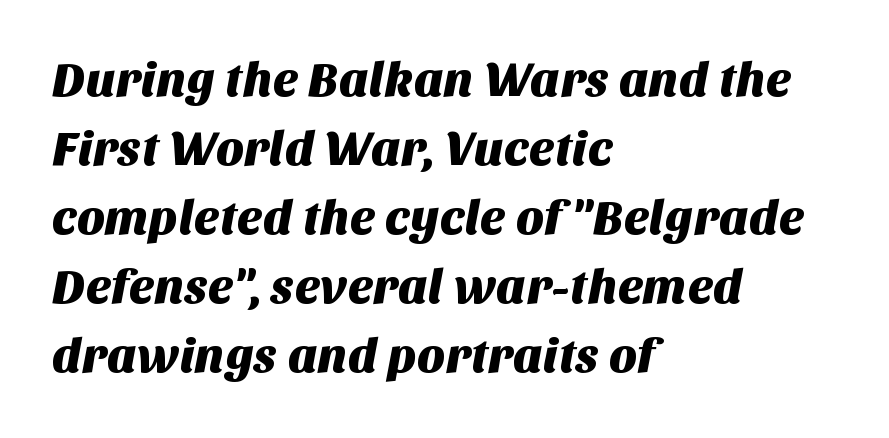
{"serif": "no", "width": "normal", "stroke_contrast": "medium", "x_height": "large", "monospaced": "no", "underline": "no", "align": "left", "line_spacing": "normal", "line_spacing_ratio": 1.44, "letter_spacing": "normal", "letter_spacing_em": 0.0, "glyph_px": 48}
